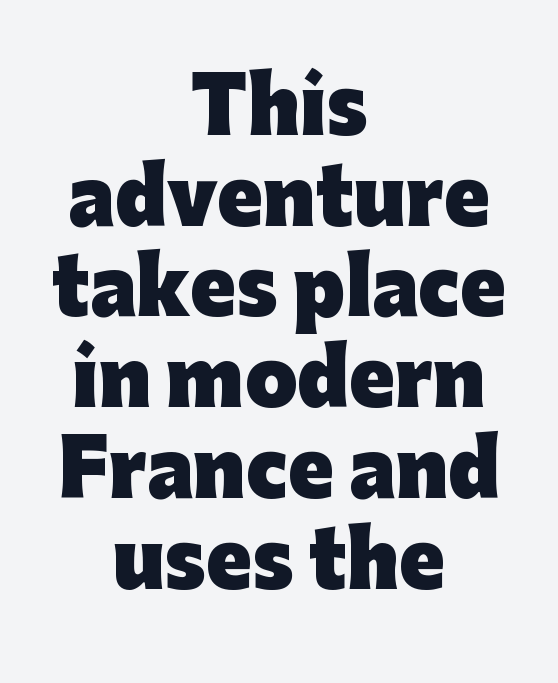
Q: Is the text bold? A: Yes.
Q: Is the text italic (slanted)? A: No, it is upright.
Q: Is the typeface a serif or a sans-serif typeface? A: Sans-serif.
Q: Is the text underlined? A: No.
Q: How is the paragraph aligned? A: Centered.
Q: Is the spacing between letters normal or unusually wide? A: Normal.
Q: Width (condensed, normal, or wide)? A: Normal.
Q: Stroke contrast? A: Low.
Q: x-height? A: Medium.
Q: Monospaced? A: No.
